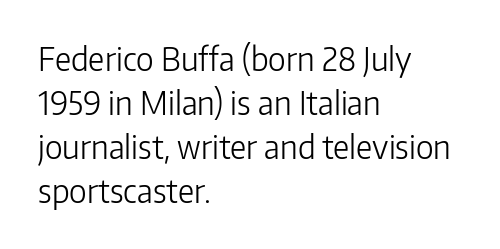
The image shows 32 px light sans-serif type, upright; set left-aligned, normal line spacing (1.37x), normal letter spacing, not underlined; low stroke contrast and a medium x-height.
